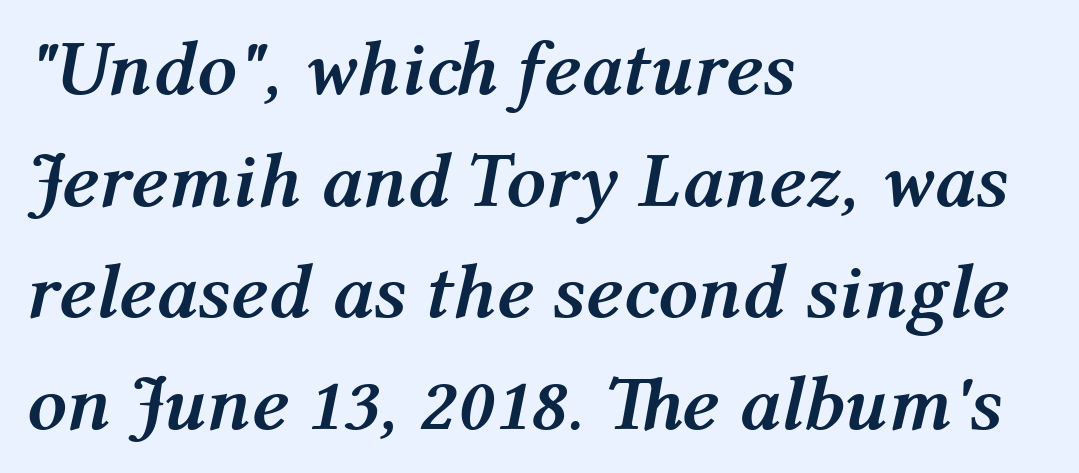
The image shows 78 px semibold type, italic (leaning right); set left-aligned, normal line spacing (1.43x), normal letter spacing, not underlined; medium stroke contrast and a medium x-height.
